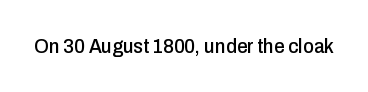
Q: Is the text italic (slanted)? A: No, it is upright.
Q: Is the text underlined? A: No.
Q: Is the spacing between letters normal or unusually wide? A: Normal.
